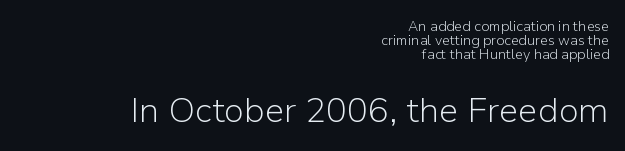
Caption: upper text group reduced, lower text group enlarged. Inter-character spacing is left at the font's built-in metrics. You can tell it's not italic because the verticals are truly vertical. Layout note: lines flush right. The passage shown is typed in a proportional face where columns would drift.
